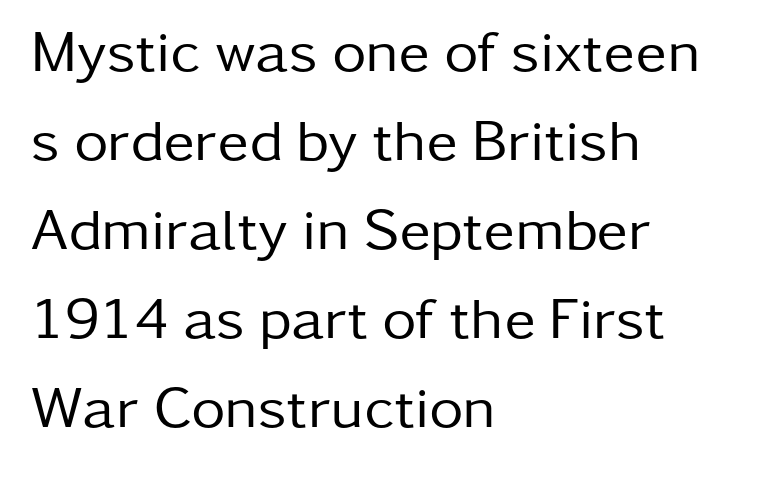
The image shows 59 px regular-weight sans-serif type, upright; set left-aligned, normal line spacing (1.51x), normal letter spacing, not underlined; low stroke contrast and a medium x-height.
